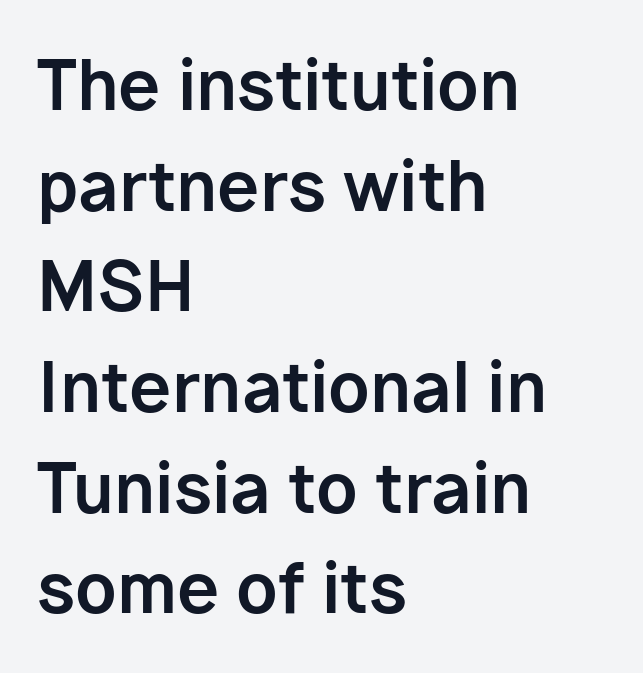
{"serif": "no", "italic": "no", "bold": "yes", "weight": "bold", "width": "normal", "stroke_contrast": "low", "x_height": "medium", "monospaced": "no", "underline": "no", "align": "left", "line_spacing": "normal", "line_spacing_ratio": 1.48, "letter_spacing": "normal", "letter_spacing_em": 0.0, "glyph_px": 68}
